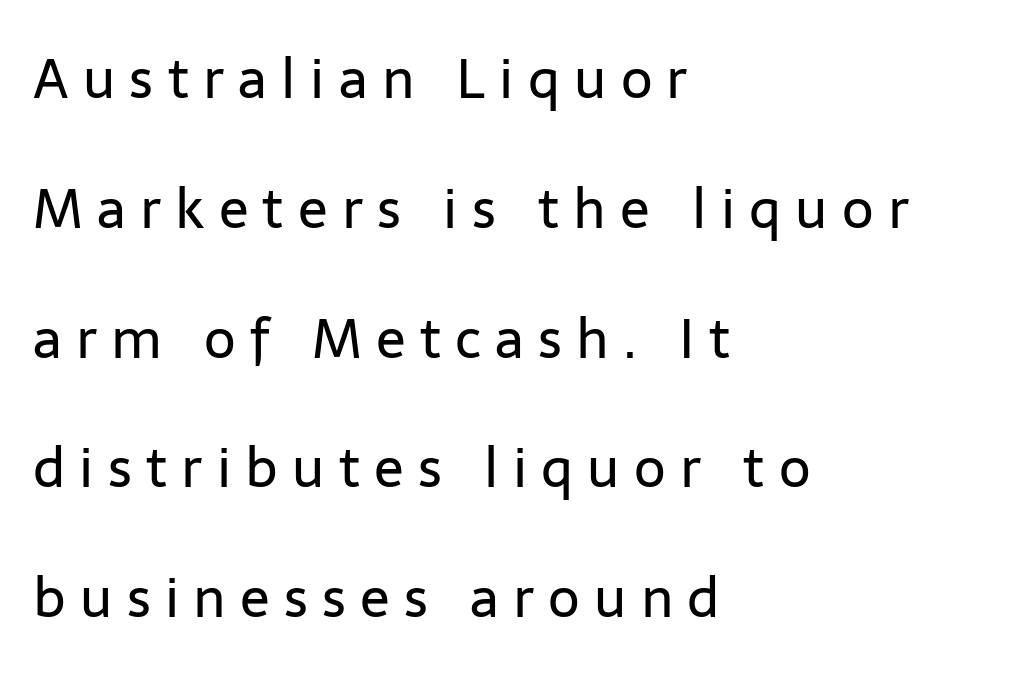
Q: Is the text bold? A: No.
Q: Is the text italic (slanted)? A: No, it is upright.
Q: Is the typeface a serif or a sans-serif typeface? A: Sans-serif.
Q: Is the text underlined? A: No.
Q: How is the paragraph aligned? A: Left-aligned.
Q: Is the spacing between letters normal or unusually wide? A: Unusually wide.
Q: Is the spacing between lines tight, normal or loose? A: Loose.
Q: Width (condensed, normal, or wide)? A: Normal.
Q: Stroke contrast? A: Low.
Q: x-height? A: Medium.
Q: Monospaced? A: No.
